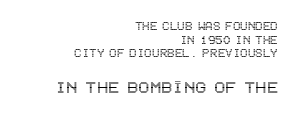
The image shows 21 px text type, upright; set right-aligned, tight line spacing (0.97x), normal letter spacing, not underlined; the second (bottom) block is 1.5x larger.
